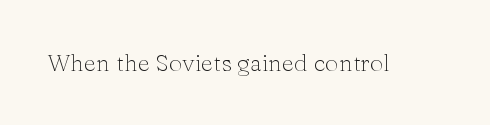
{"italic": "no", "bold": "no", "underline": "no", "letter_spacing": "normal", "letter_spacing_em": 0.0, "glyph_px": 24}
